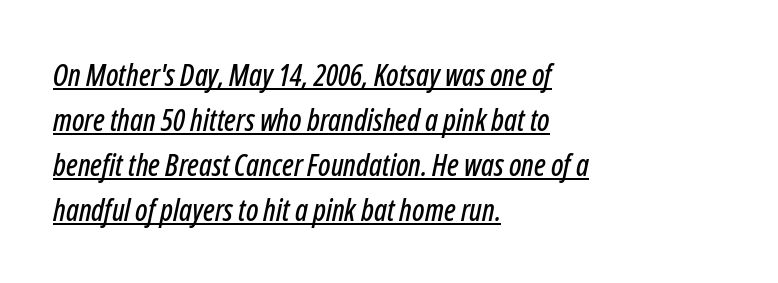
Q: Is the text italic (slanted)? A: Yes, it leans right by about 12 degrees.
Q: Is the text underlined? A: Yes.
Q: How is the paragraph aligned? A: Left-aligned.
Q: Is the spacing between letters normal or unusually wide? A: Normal.
Q: Is the spacing between lines tight, normal or loose? A: Normal.
Q: Width (condensed, normal, or wide)? A: Condensed.
Q: Stroke contrast? A: Low.
Q: x-height? A: Medium.
Q: Monospaced? A: No.
